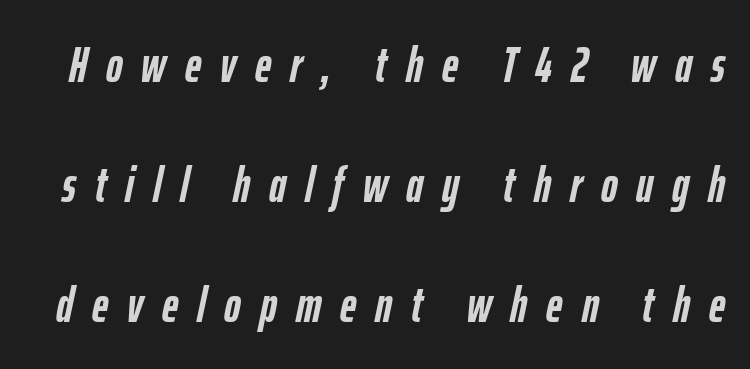
Q: Is the text bold? A: Yes.
Q: Is the text italic (slanted)? A: Yes, it leans right by about 12 degrees.
Q: Is the text underlined? A: No.
Q: Is the spacing between letters normal or unusually wide? A: Unusually wide.
Q: Is the spacing between lines tight, normal or loose? A: Loose.
Q: Width (condensed, normal, or wide)? A: Condensed.
Q: Stroke contrast? A: Low.
Q: x-height? A: Medium.
Q: Monospaced? A: No.
